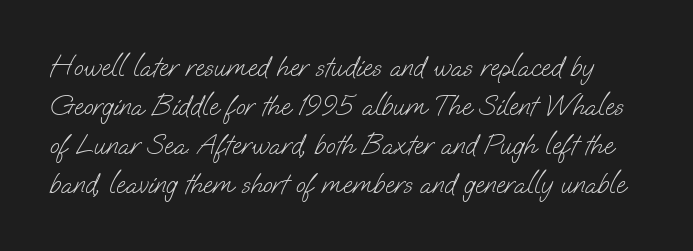
The rendering keeps characters at their native spacing. A light-to-regular cut is what we see here. Any mark beneath the type? The region is blank. This is sans-serif lettering, the kind often seen on screens and signage. This sample keeps an unexceptional amount of space between lines. The letters advance in unequal steps, a hallmark of proportional type.
